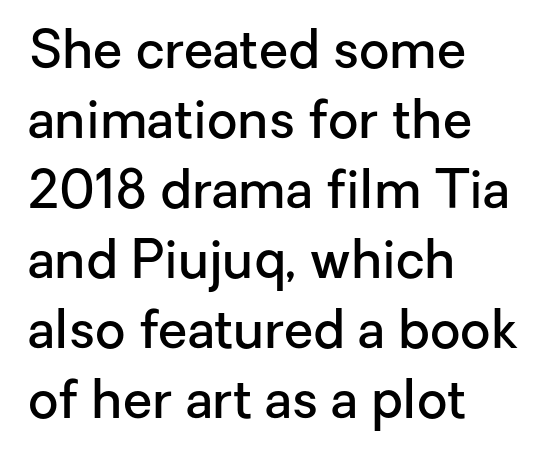
{"serif": "no", "italic": "no", "bold": "semi", "weight": "semibold", "width": "normal", "stroke_contrast": "low", "x_height": "medium", "monospaced": "no", "underline": "no", "align": "left", "line_spacing": "normal", "line_spacing_ratio": 1.32, "letter_spacing": "normal", "letter_spacing_em": 0.0, "glyph_px": 53}
